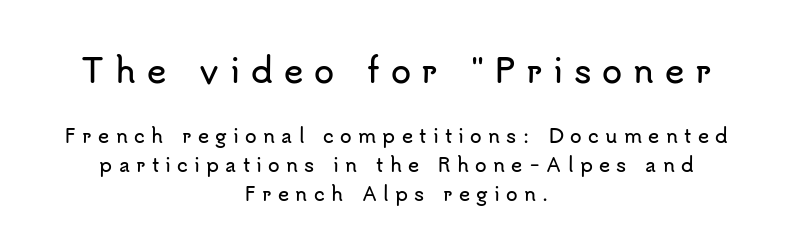
If you measured baseline to baseline, you'd find a middling distance. Plain, unruled lines of type. Where is the straight margin? There isn't one; the lines are centered. The passage shown is typed in a proportional face where columns would drift. The composition opens big and finishes small. Inter-character spacing is expanded well beyond the font's built-in metrics.
